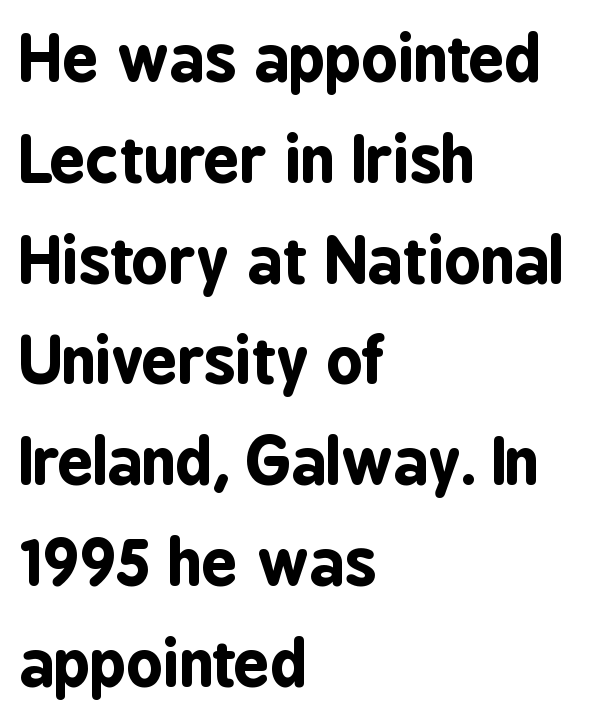
Quick note: underline off. Nope, not italic — everything's standing straight. This sample has the flowing, uneven cadence of proportional lettering. The characters display no serif detailing; their extremities are plain.
